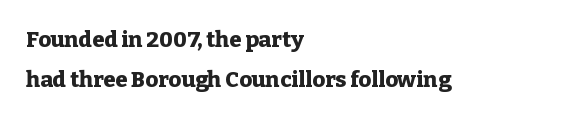
The image shows 22 px bold type, upright; set left-aligned, line spacing 1.84x, normal letter spacing, not underlined.
